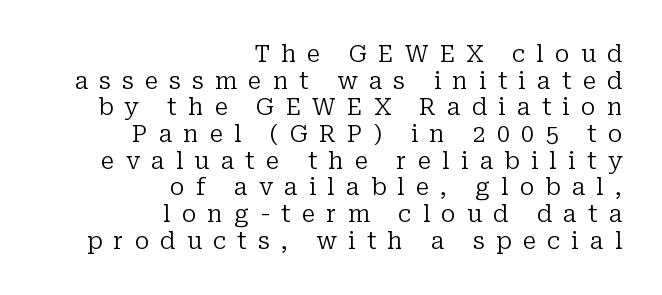
Students, note that the glyphs here are deliberately spaced far apart. This rendering features lettering with no underline. This rendering uses right alignment, leaving the left contour irregular. Is there any slant? The stems are plumb. Think standard paragraph weight, or any step lighter than that.
